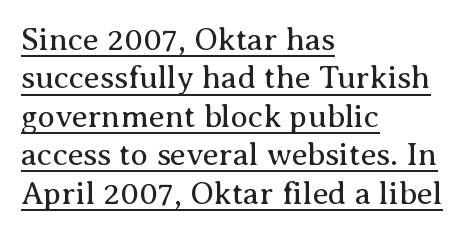
Q: Is the text bold? A: No.
Q: Is the text italic (slanted)? A: No, it is upright.
Q: Is the typeface a serif or a sans-serif typeface? A: Serif.
Q: Is the text underlined? A: Yes.
Q: How is the paragraph aligned? A: Left-aligned.
Q: Is the spacing between letters normal or unusually wide? A: Normal.
Q: Width (condensed, normal, or wide)? A: Normal.
Q: Stroke contrast? A: Medium.
Q: x-height? A: Medium.
Q: Monospaced? A: No.
